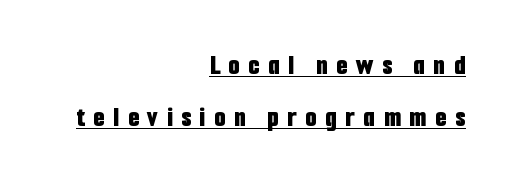
The gaps between neighbouring characters are conspicuously large. The rendering shows plain stroke endings on the letterforms — a sans-serif design. Looks like regular typesetting: each glyph gets only the width it needs. Every letter is thick-stroked: bold, no question. Reading down the block, your eye finds every line finishing at a fixed right position. This is underlined copy, the kind a proofreader might mark for attention.
